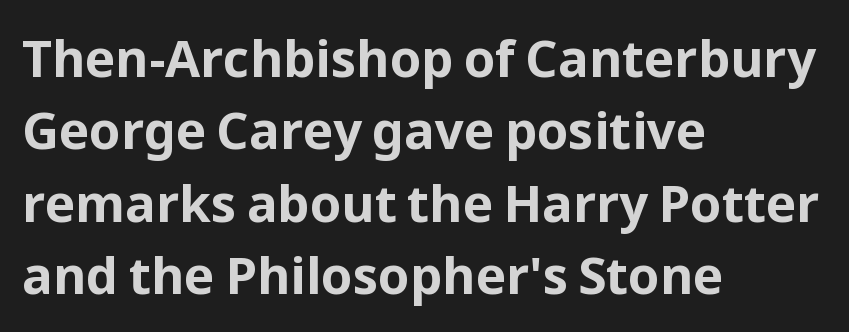
Does the weight exceed regular? Yes, all the way to bold. Proportional: the letters do not fall into vertical columns. Vertical strokes here are truly vertical. The horizontal fit of the characters is conventional and even. Vertical spacing — default.
